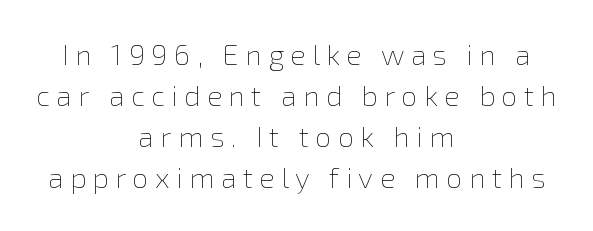
Q: Is the text bold? A: No.
Q: Is the text italic (slanted)? A: No, it is upright.
Q: Is the text underlined? A: No.
Q: How is the paragraph aligned? A: Centered.
Q: Is the spacing between letters normal or unusually wide? A: Unusually wide.
Q: Is the spacing between lines tight, normal or loose? A: Normal.
Q: Width (condensed, normal, or wide)? A: Normal.
Q: x-height? A: Medium.
Q: Monospaced? A: No.
